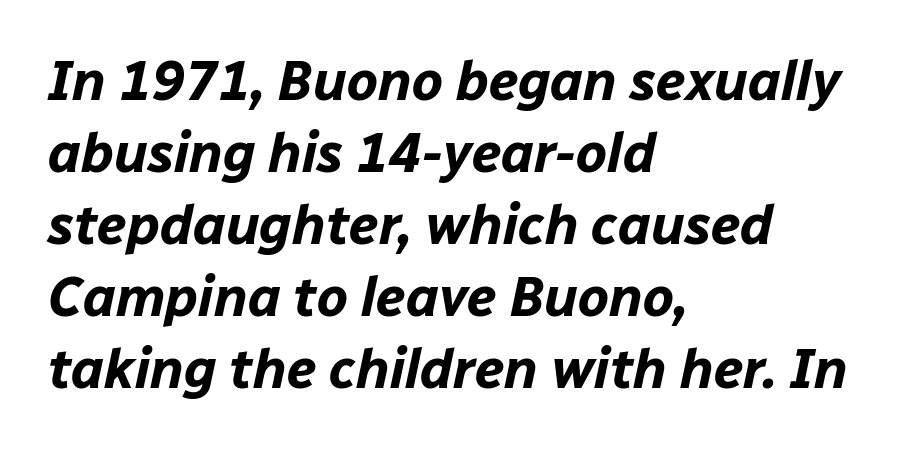
Q: Is the text bold? A: Yes.
Q: Is the text italic (slanted)? A: Yes, it leans right by about 12 degrees.
Q: Is the text underlined? A: No.
Q: How is the paragraph aligned? A: Left-aligned.
Q: Is the spacing between letters normal or unusually wide? A: Normal.
Q: Is the spacing between lines tight, normal or loose? A: Normal.
Q: Width (condensed, normal, or wide)? A: Normal.
Q: Stroke contrast? A: Low.
Q: x-height? A: Medium.
Q: Monospaced? A: No.
